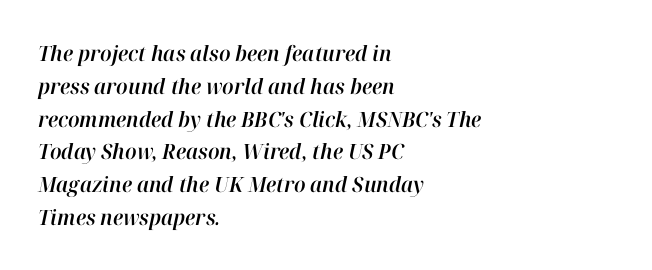
{"italic": "yes", "lean": "right", "slant_degrees": 12, "underline": "no", "align": "left", "line_spacing": "normal", "line_spacing_ratio": 1.56, "letter_spacing": "normal", "letter_spacing_em": 0.0, "glyph_px": 21}
